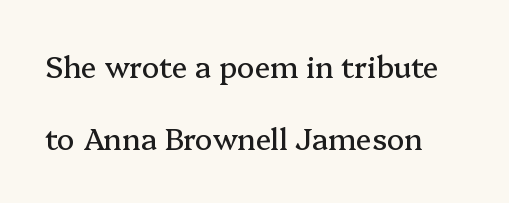
Think of a printed novel: that variable character pitch is what you see here. Underlining? Definitely not there. In terms of letterspacing, this is plain default setting. You could fit nearly another row in the gap between these rows. Quick note: not italic, upright.
